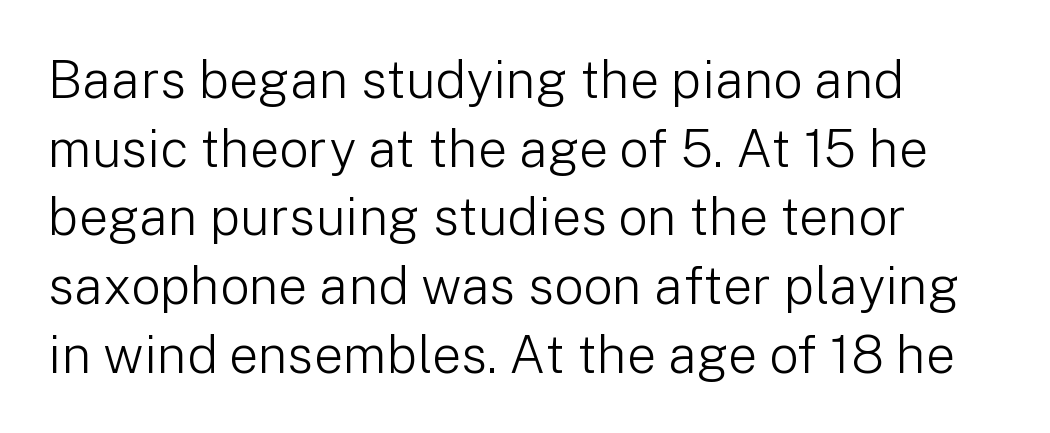
Q: Is the text bold? A: No.
Q: Is the text italic (slanted)? A: No, it is upright.
Q: Is the typeface a serif or a sans-serif typeface? A: Sans-serif.
Q: Is the text underlined? A: No.
Q: How is the paragraph aligned? A: Left-aligned.
Q: Is the spacing between letters normal or unusually wide? A: Normal.
Q: Is the spacing between lines tight, normal or loose? A: Normal.
Q: Width (condensed, normal, or wide)? A: Normal.
Q: Stroke contrast? A: Low.
Q: x-height? A: Medium.
Q: Monospaced? A: No.
